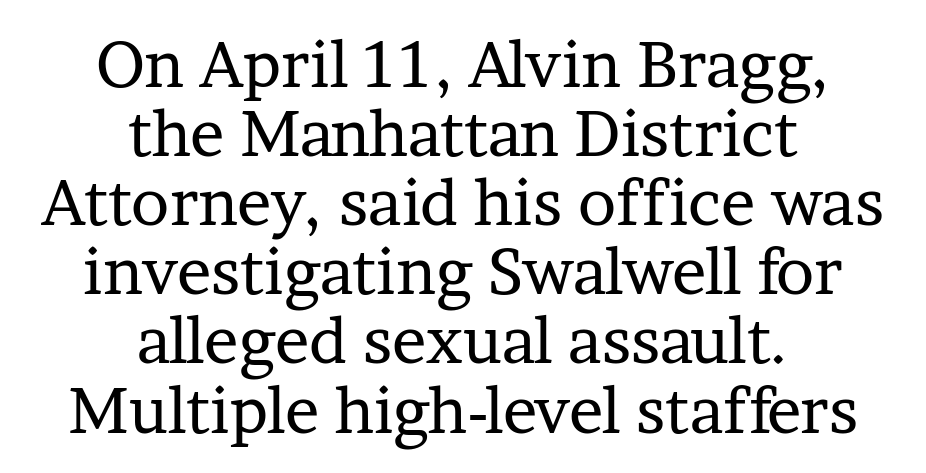
The letterforms sit at book weight or below. The typography opts for an upright posture over an oblique one. Successive baselines arrive quickly, one right under another. Caption: standard tracking, unaltered. Glance below the letters and you will spot only blank space. Do the characters align in a grid? No, the font is proportional.
